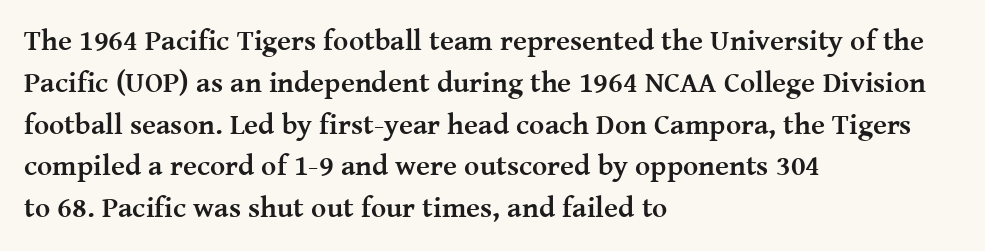
The image shows 29 px semibold serif type, upright; set left-aligned, normal line spacing (1.44x), normal letter spacing, not underlined; medium stroke contrast and a medium x-height.
